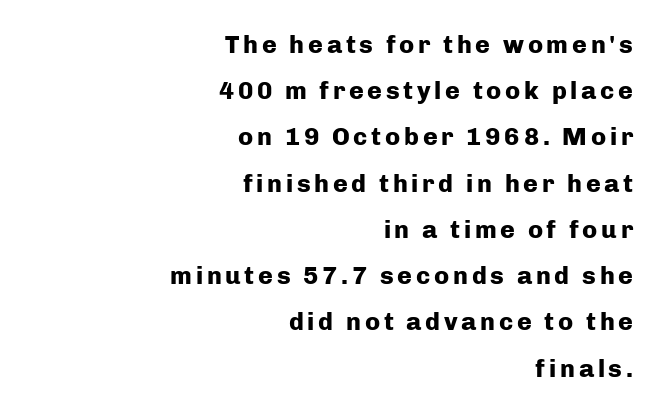
The image shows 25 px bold type, upright; set right-aligned, line spacing 1.85x, not underlined.
